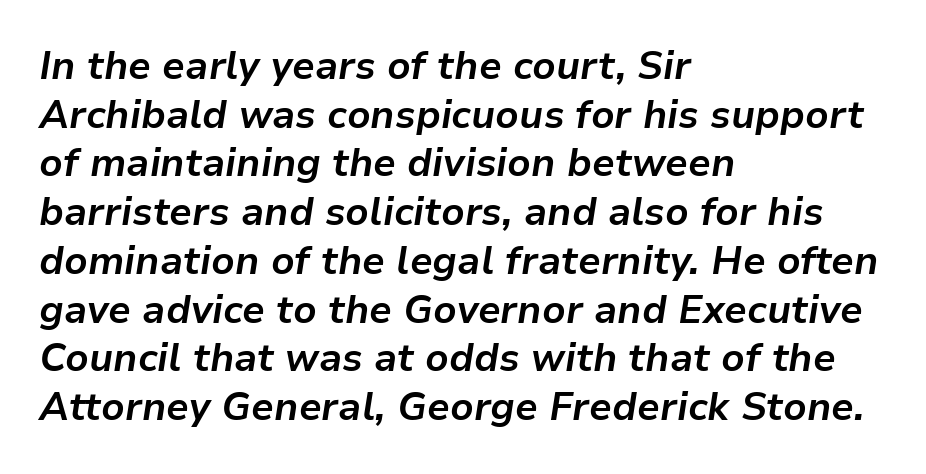
{"italic": "yes", "lean": "right", "slant_degrees": 9, "bold": "yes", "weight": "bold", "width": "normal", "stroke_contrast": "low", "x_height": "medium", "monospaced": "no", "underline": "no", "align": "left", "line_spacing": "normal", "line_spacing_ratio": 1.25, "letter_spacing": "normal", "letter_spacing_em": 0.0, "glyph_px": 39}
